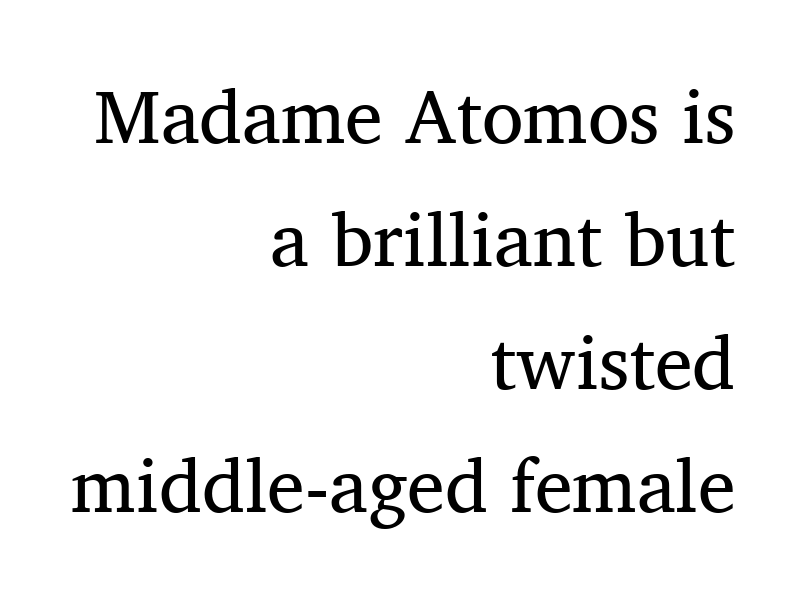
The image shows 76 px regular-weight serif type, upright; set right-aligned, normal line spacing (1.62x), normal letter spacing, not underlined; medium stroke contrast and a medium x-height.
